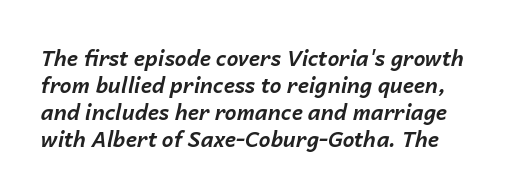
The image shows 21 px bold type, italic (leaning right); set left-aligned, normal line spacing (1.28x), normal letter spacing, not underlined.
